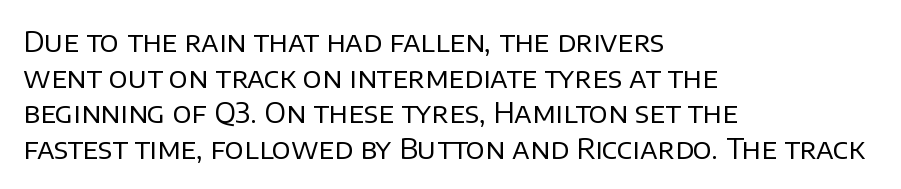
The image shows 28 px regular-weight sans-serif type, upright; set left-aligned, normal line spacing (1.27x), normal letter spacing, not underlined; low stroke contrast and a large x-height.
